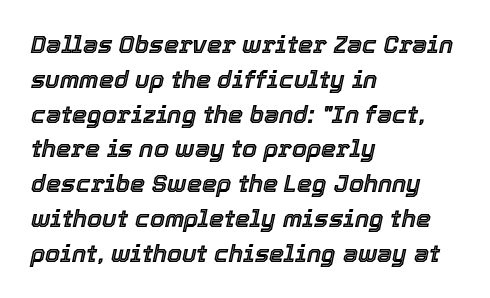
The image shows 24 px text type, italic (leaning right); set left-aligned, normal line spacing (1.45x), normal letter spacing, not underlined.
